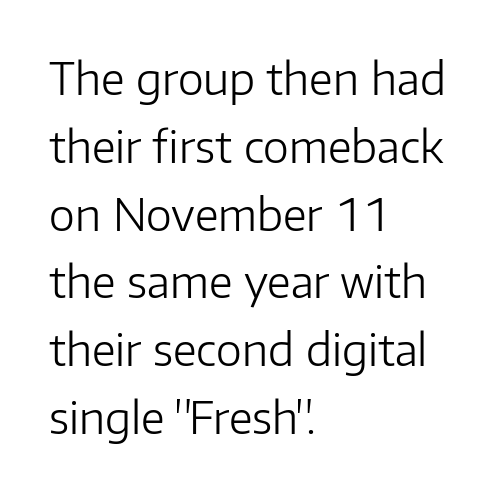
The image shows 44 px light sans-serif type, upright; set left-aligned, normal line spacing (1.54x), normal letter spacing, not underlined; low stroke contrast and a medium x-height.
